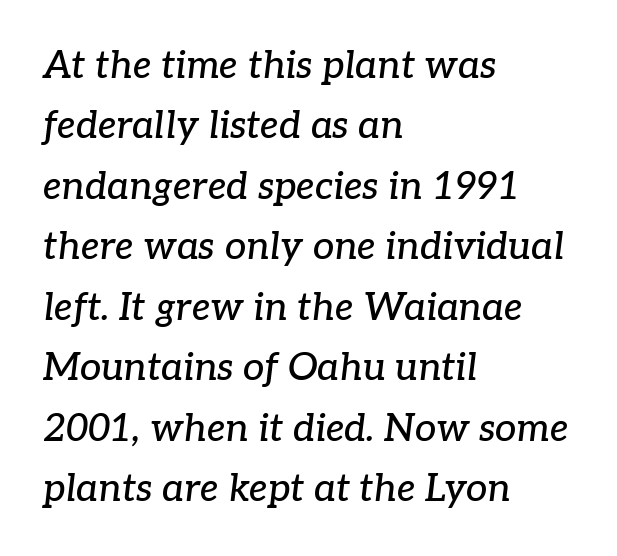
{"serif": "yes", "italic": "yes", "lean": "right", "slant_degrees": 7, "width": "normal", "stroke_contrast": "low", "x_height": "medium", "monospaced": "no", "underline": "no", "align": "left", "line_spacing": "normal", "line_spacing_ratio": 1.59, "letter_spacing": "normal", "letter_spacing_em": 0.0, "glyph_px": 38}
